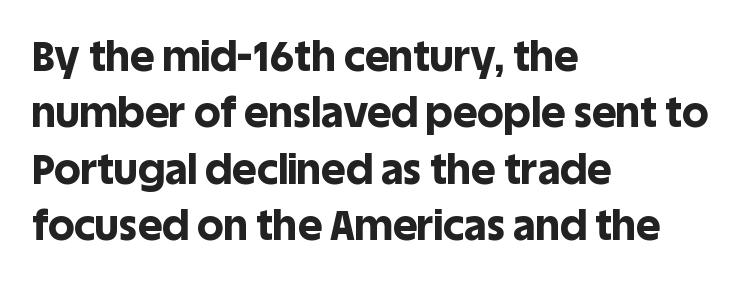
Q: Is the text bold? A: Yes.
Q: Is the text italic (slanted)? A: No, it is upright.
Q: Is the typeface a serif or a sans-serif typeface? A: Sans-serif.
Q: Is the text underlined? A: No.
Q: How is the paragraph aligned? A: Left-aligned.
Q: Is the spacing between letters normal or unusually wide? A: Normal.
Q: Is the spacing between lines tight, normal or loose? A: Normal.
Q: Width (condensed, normal, or wide)? A: Normal.
Q: x-height? A: Large.
Q: Monospaced? A: No.
